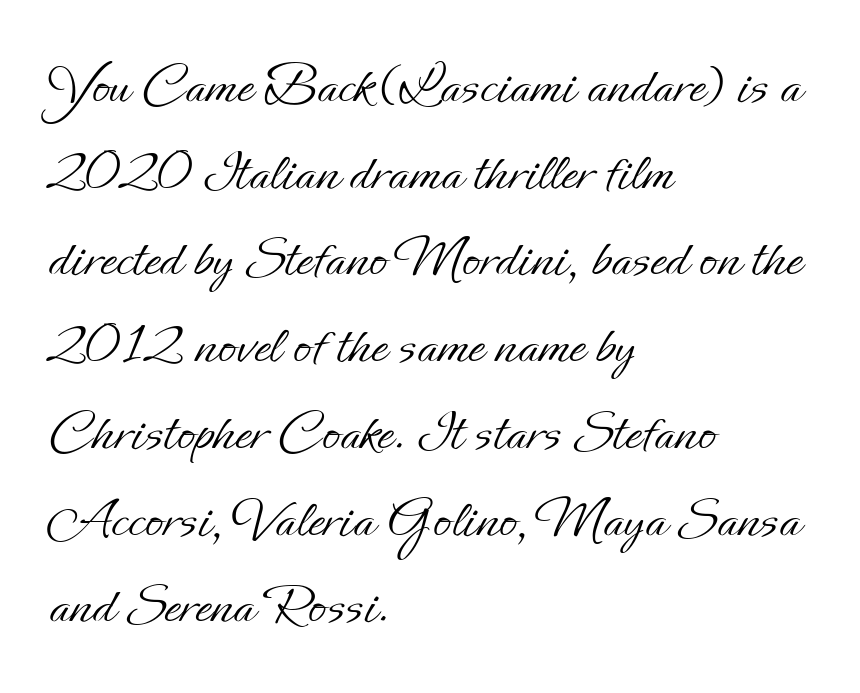
The image shows 59 px light type; set left-aligned, normal line spacing (1.47x), normal letter spacing, not underlined; low stroke contrast and a small x-height.
